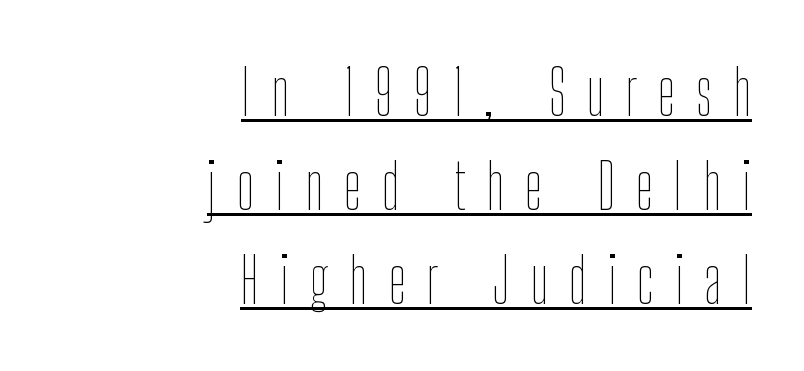
{"italic": "no", "bold": "no", "weight": "thin", "width": "condensed", "stroke_contrast": "low", "x_height": "medium", "monospaced": "no", "underline": "yes", "align": "right", "line_spacing": "normal", "line_spacing_ratio": 1.49, "letter_spacing": "wide", "letter_spacing_em": 0.33, "glyph_px": 63}
